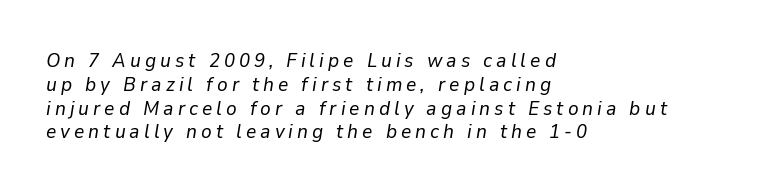
Caption: face not bold, strokes unweighted. Is the block centered? No — it sits flush against the left margin. The foot of each line stays bare and open. Tracking value appears strongly positive — letters spread wide.
